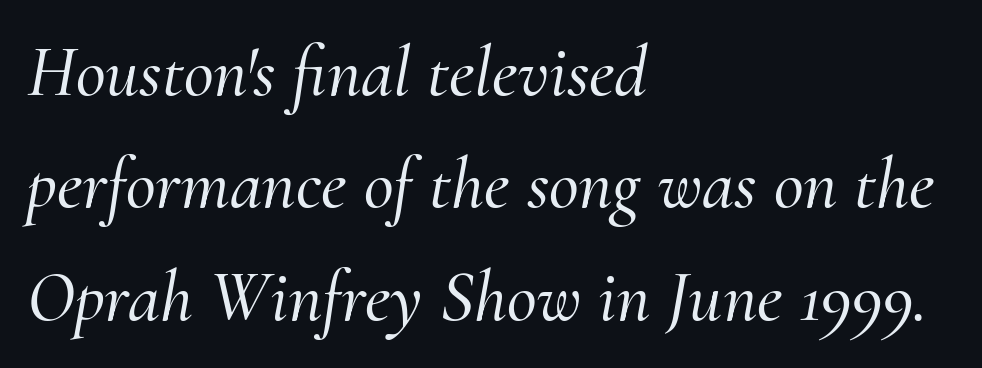
Q: Is the text italic (slanted)? A: Yes, it leans right by about 10 degrees.
Q: Is the typeface a serif or a sans-serif typeface? A: Serif.
Q: Is the text underlined? A: No.
Q: How is the paragraph aligned? A: Left-aligned.
Q: Is the spacing between letters normal or unusually wide? A: Normal.
Q: Is the spacing between lines tight, normal or loose? A: Normal.
Q: Width (condensed, normal, or wide)? A: Normal.
Q: Stroke contrast? A: Medium.
Q: x-height? A: Small.
Q: Monospaced? A: No.
